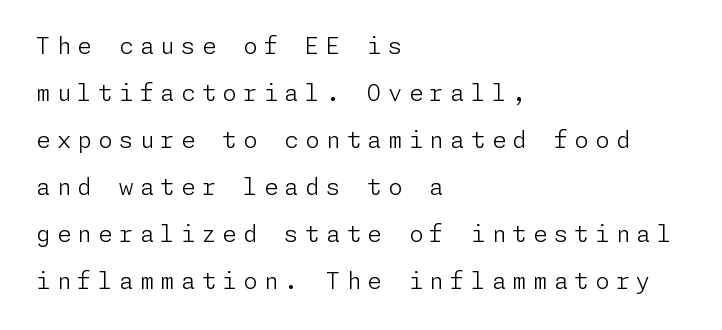
{"italic": "no", "bold": "no", "underline": "no", "align": "left", "line_spacing": "loose", "line_spacing_ratio": 2.04, "letter_spacing": "wide", "letter_spacing_em": 0.28, "glyph_px": 23}
